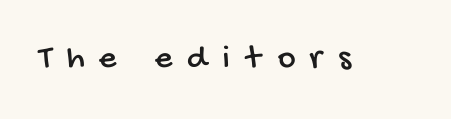
Q: Is the typeface a serif or a sans-serif typeface? A: Sans-serif.
Q: Is the text underlined? A: No.
Q: Is the spacing between letters normal or unusually wide? A: Unusually wide.
Q: Width (condensed, normal, or wide)? A: Condensed.
Q: Stroke contrast? A: Low.
Q: x-height? A: Large.
Q: Monospaced? A: No.
